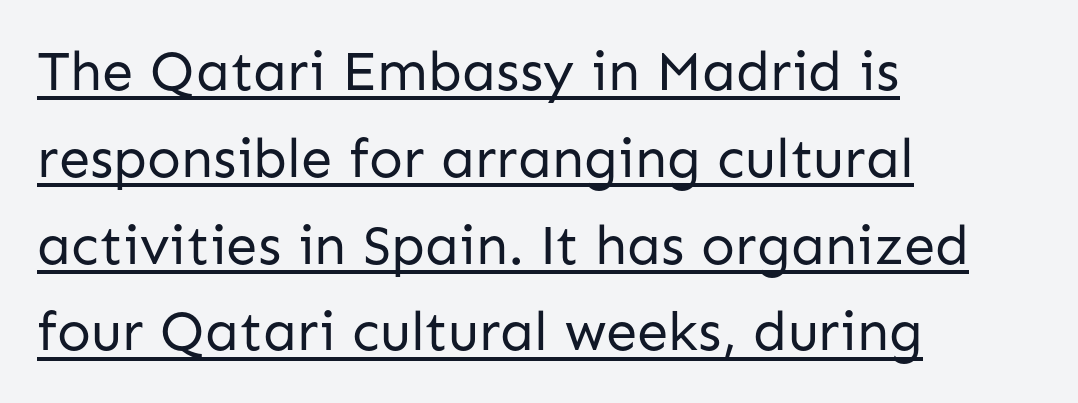
{"serif": "no", "italic": "no", "bold": "no", "weight": "regular", "width": "normal", "stroke_contrast": "low", "x_height": "medium", "monospaced": "no", "underline": "yes", "align": "left", "line_spacing": "normal", "line_spacing_ratio": 1.55, "letter_spacing": "normal", "letter_spacing_em": 0.0, "glyph_px": 56}
